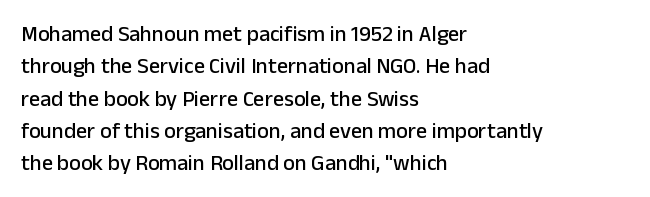
The image shows 22 px text type, upright; set left-aligned, normal line spacing (1.47x), normal letter spacing, not underlined.
